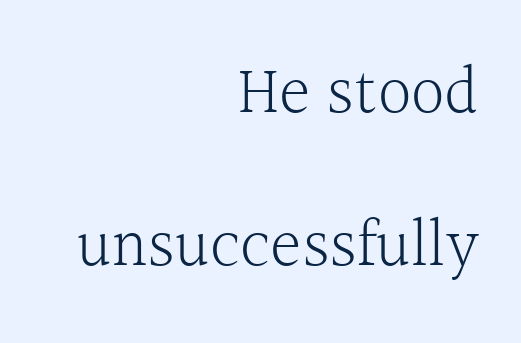
Q: Is the text bold? A: No.
Q: Is the text italic (slanted)? A: No, it is upright.
Q: Is the typeface a serif or a sans-serif typeface? A: Serif.
Q: Is the text underlined? A: No.
Q: How is the paragraph aligned? A: Right-aligned.
Q: Is the spacing between letters normal or unusually wide? A: Normal.
Q: Is the spacing between lines tight, normal or loose? A: Loose.
Q: Width (condensed, normal, or wide)? A: Normal.
Q: x-height? A: Medium.
Q: Monospaced? A: No.
